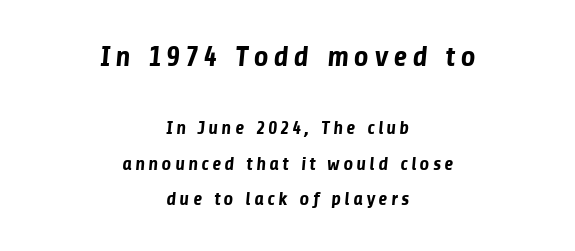
The lines are quadded center. Decoration check: the copy has no underline. You'd pick this weight for a headline — it's a proper bold. Caption: upper text group enlarged, lower text group reduced. Spacing verdict: proportional, widths tailored to each character. Are there feet on the stems? There aren't — it's a sans.
